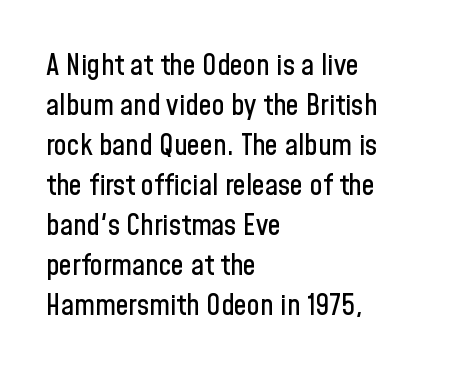
{"serif": "no", "italic": "no", "width": "condensed", "stroke_contrast": "low", "x_height": "medium", "monospaced": "no", "underline": "no", "align": "left", "line_spacing": "normal", "line_spacing_ratio": 1.38, "letter_spacing": "normal", "letter_spacing_em": 0.0, "glyph_px": 29}
